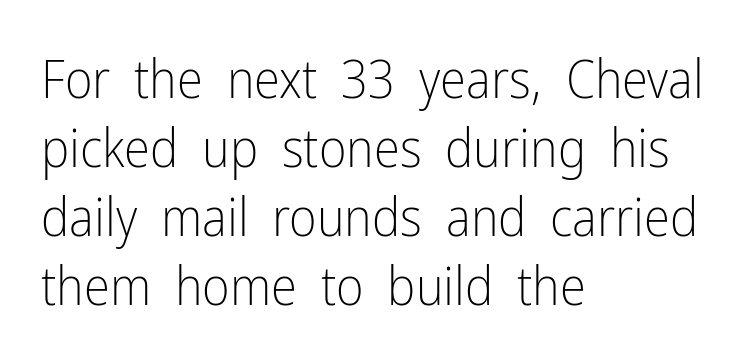
Q: Is the text bold? A: No.
Q: Is the text italic (slanted)? A: No, it is upright.
Q: Is the typeface a serif or a sans-serif typeface? A: Sans-serif.
Q: Is the text underlined? A: No.
Q: How is the paragraph aligned? A: Left-aligned.
Q: Is the spacing between letters normal or unusually wide? A: Normal.
Q: Is the spacing between lines tight, normal or loose? A: Normal.
Q: Width (condensed, normal, or wide)? A: Condensed.
Q: Stroke contrast? A: Low.
Q: x-height? A: Medium.
Q: Monospaced? A: No.
